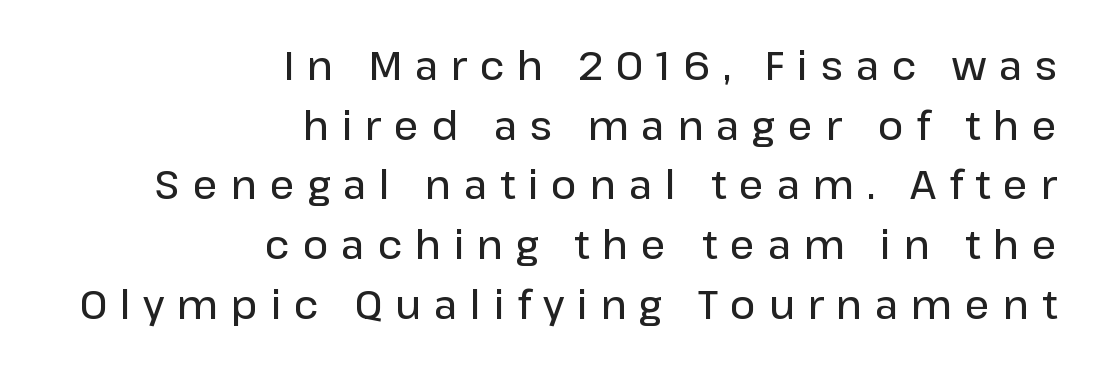
The image shows 39 px semibold sans-serif type, upright; set right-aligned, normal line spacing (1.53x), unusually wide letter spacing (+0.33 em), not underlined; low stroke contrast and a medium x-height.
